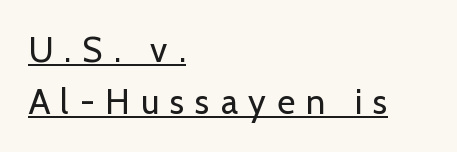
The image shows 35 px regular-weight sans-serif type, upright; set left-aligned, normal line spacing (1.5x), unusually wide letter spacing (+0.31 em), underlined; low stroke contrast and a medium x-height.
